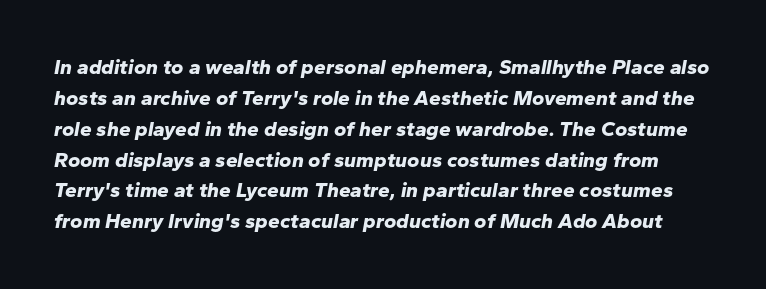
The image shows 21 px bold type, italic (leaning right); set normal line spacing (1.47x), normal letter spacing, not underlined.
